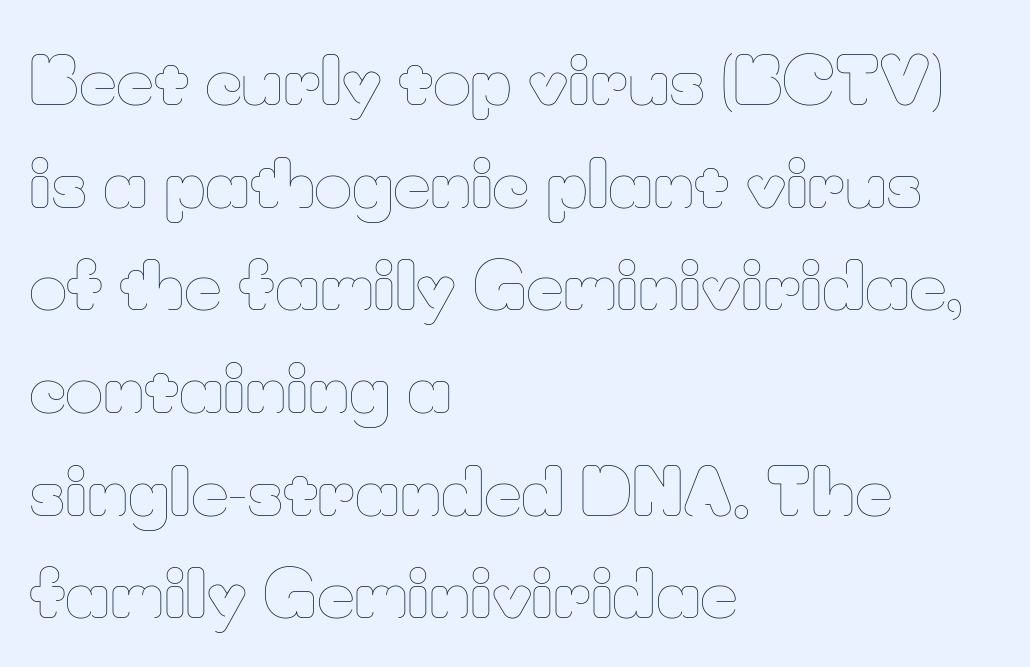
{"italic": "no", "bold": "no", "weight": "thin", "width": "normal", "stroke_contrast": "low", "x_height": "small", "monospaced": "no", "underline": "no", "align": "left", "line_spacing": "normal", "line_spacing_ratio": 1.58, "letter_spacing": "normal", "letter_spacing_em": 0.0, "glyph_px": 65}
